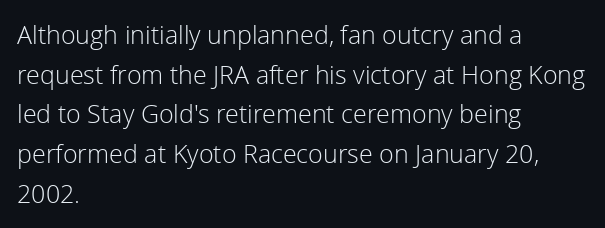
The image shows 25 px text type, upright; set left-aligned, normal line spacing (1.59x), normal letter spacing, not underlined.
